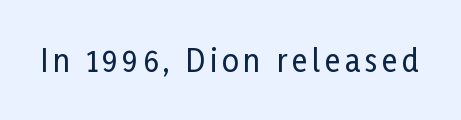
Q: Is the text italic (slanted)? A: No, it is upright.
Q: Is the typeface a serif or a sans-serif typeface? A: Sans-serif.
Q: Is the text underlined? A: No.
Q: Width (condensed, normal, or wide)? A: Condensed.
Q: Stroke contrast? A: Low.
Q: x-height? A: Medium.
Q: Monospaced? A: No.
